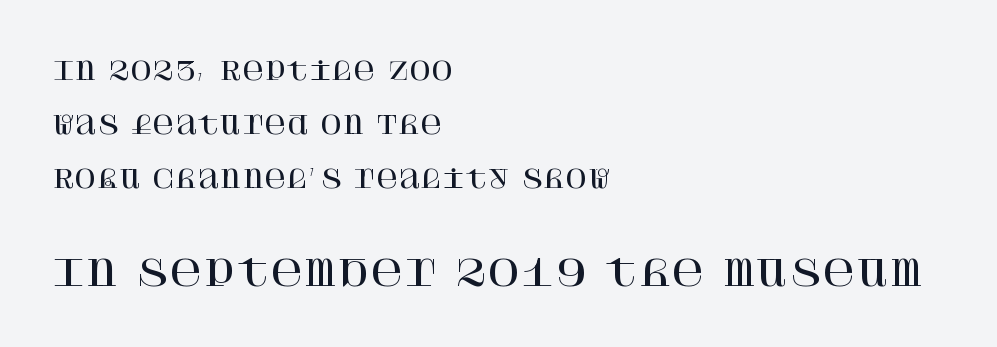
{"serif": "yes", "italic": "no", "width": "normal", "stroke_contrast": "high", "x_height": "large", "underline": "no", "align": "left", "line_spacing": "loose", "line_spacing_ratio": 2.26, "letter_spacing": "normal", "letter_spacing_em": 0.0, "larger_block": "second", "size_ratio": 1.5, "glyph_px": 36}
